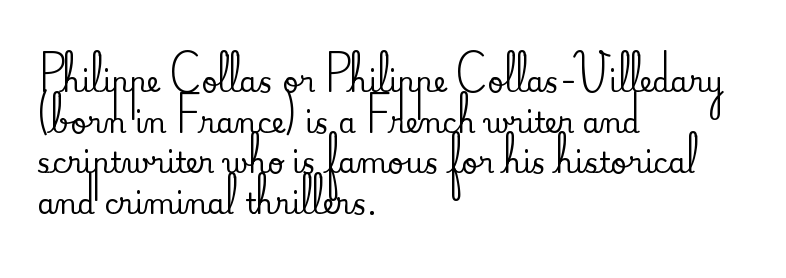
Words appear dense and cohesive because spacing is normal. Compared with typical paragraphs, the rows here are spaced about the same. This rendering features lettering with no underline. Ascenders rise straight up at ninety degrees.
